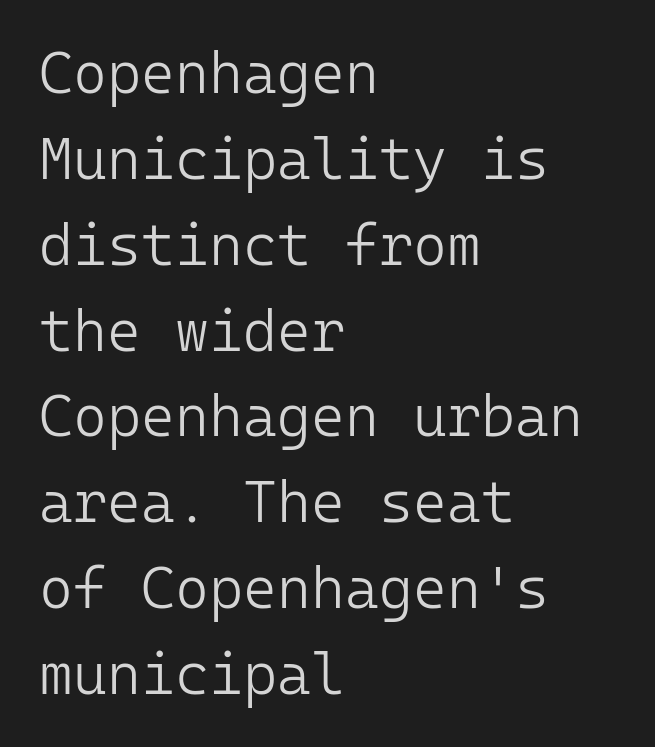
{"serif": "no", "italic": "no", "bold": "no", "weight": "light", "width": "normal", "stroke_contrast": "low", "x_height": "medium", "monospaced": "yes", "underline": "no", "align": "left", "line_spacing": "normal", "line_spacing_ratio": 1.48, "letter_spacing": "normal", "letter_spacing_em": 0.0, "glyph_px": 58}
